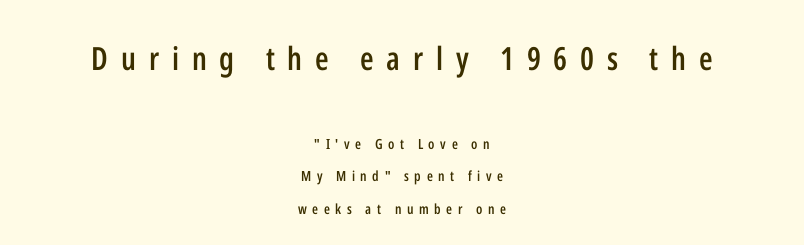
The image shows 32 px semibold, condensed sans-serif type, upright; set centered, loose line spacing (2.3x), unusually wide letter spacing (+0.4 em), not underlined; the first (top) block is 2.29x larger; low stroke contrast and a medium x-height.
